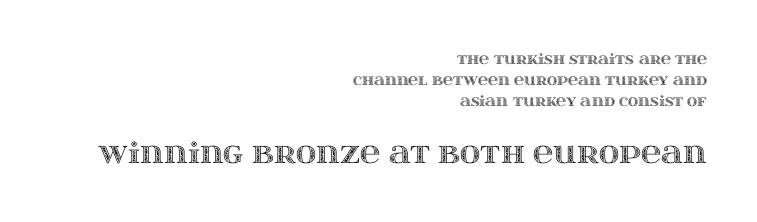
{"italic": "no", "width": "wide", "x_height": "large", "monospaced": "no", "underline": "no", "align": "right", "line_spacing": "normal", "line_spacing_ratio": 1.5, "letter_spacing": "normal", "letter_spacing_em": 0.0, "larger_block": "second", "size_ratio": 2.0, "glyph_px": 28}
